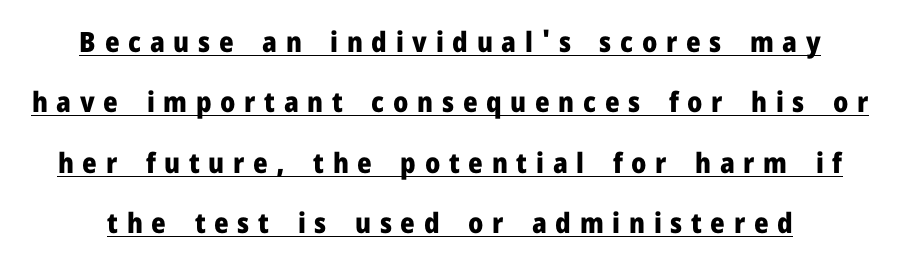
Q: Is the text bold? A: Yes.
Q: Is the text italic (slanted)? A: No, it is upright.
Q: Is the typeface a serif or a sans-serif typeface? A: Sans-serif.
Q: Is the text underlined? A: Yes.
Q: Is the spacing between letters normal or unusually wide? A: Unusually wide.
Q: Is the spacing between lines tight, normal or loose? A: Loose.
Q: Width (condensed, normal, or wide)? A: Normal.
Q: Stroke contrast? A: Low.
Q: x-height? A: Medium.
Q: Monospaced? A: No.
